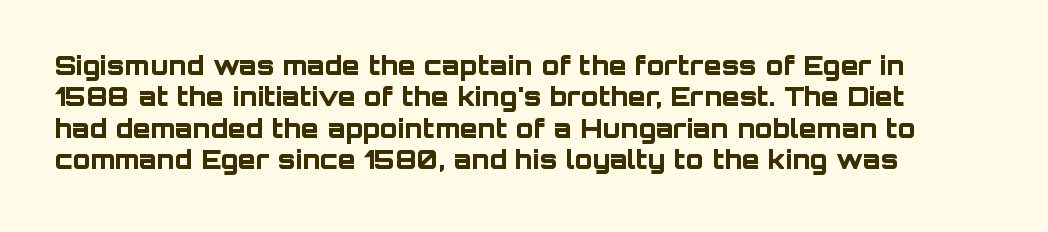
{"italic": "no", "bold": "yes", "underline": "no", "align": "left", "line_spacing_ratio": 1.21, "letter_spacing": "normal", "letter_spacing_em": 0.0, "glyph_px": 26}
